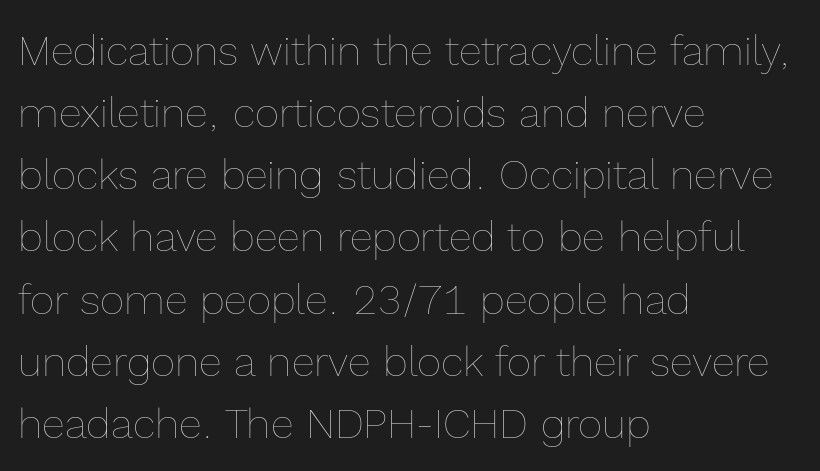
This sample has the flowing, uneven cadence of proportional lettering. Alignment: flush left. Reading down the column, the eye jumps a familiar distance to each next line. These lines keep a tight, regular rhythm from letter to letter. Posture: straight, roman, zero tilt. Letters have the restrained weight of plain body copy at most.
